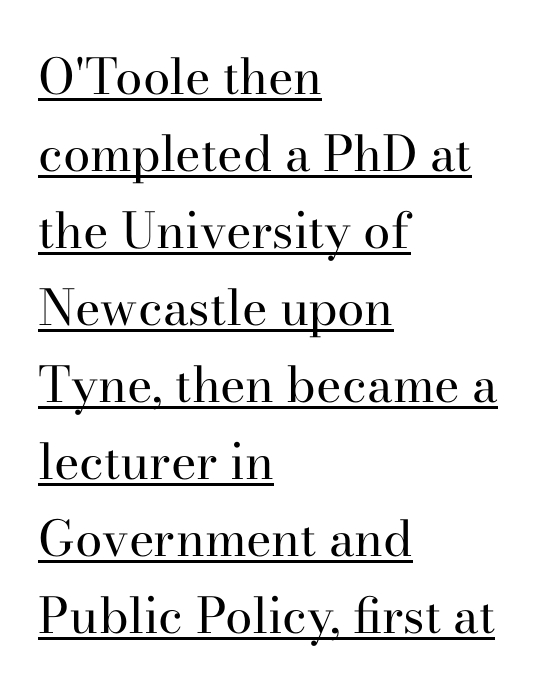
This is serif lettering, the kind often seen in printed books. Vertically, the passage feels balanced, rows spaced as you'd expect. Weight: not bold — regular or lighter. The letters stand straight up with perfectly vertical stems. The letterforms sit shoulder to shoulder at normal distance. Varying glyph widths throughout — classic text-font behaviour.
